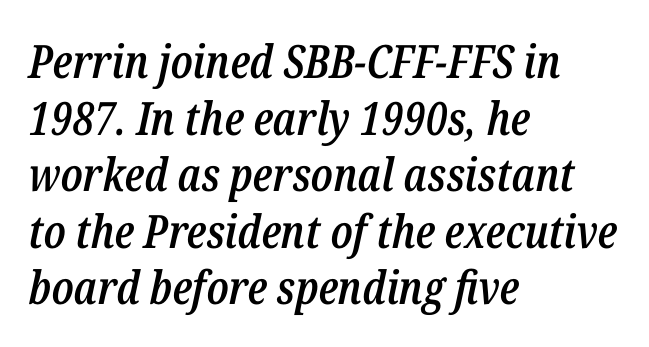
The image shows 46 px semibold, condensed type, italic (leaning right); set left-aligned, line spacing 1.23x, normal letter spacing, not underlined; low stroke contrast and a medium x-height.
